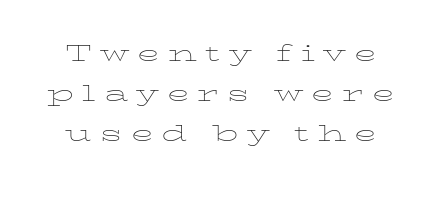
Q: Is the text bold? A: No.
Q: Is the text italic (slanted)? A: No, it is upright.
Q: Is the text underlined? A: No.
Q: How is the paragraph aligned? A: Centered.
Q: Is the spacing between letters normal or unusually wide? A: Unusually wide.
Q: Is the spacing between lines tight, normal or loose? A: Normal.
Q: Width (condensed, normal, or wide)? A: Wide.
Q: Stroke contrast? A: Low.
Q: x-height? A: Medium.
Q: Monospaced? A: No.
